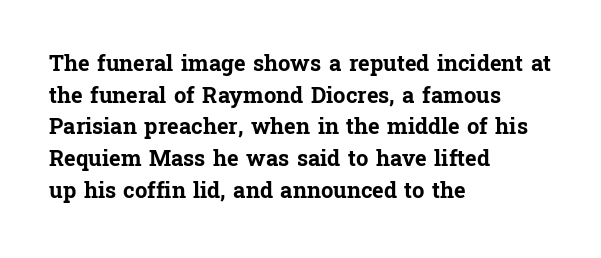
The image shows 22 px bold type, upright; set left-aligned, normal line spacing (1.44x), normal letter spacing, not underlined.
